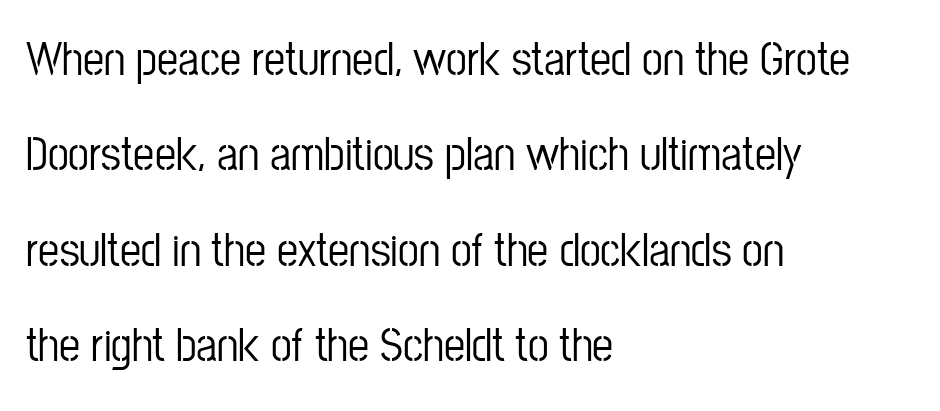
Q: Is the text italic (slanted)? A: No, it is upright.
Q: Is the typeface a serif or a sans-serif typeface? A: Sans-serif.
Q: Is the text underlined? A: No.
Q: How is the paragraph aligned? A: Left-aligned.
Q: Is the spacing between letters normal or unusually wide? A: Normal.
Q: Is the spacing between lines tight, normal or loose? A: Loose.
Q: Width (condensed, normal, or wide)? A: Condensed.
Q: Stroke contrast? A: Low.
Q: x-height? A: Medium.
Q: Monospaced? A: No.
